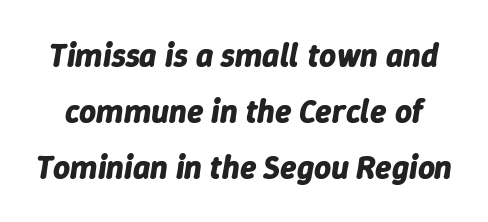
Q: Is the text bold? A: Yes.
Q: Is the text italic (slanted)? A: Yes, it leans right by about 9 degrees.
Q: Is the text underlined? A: No.
Q: Is the spacing between letters normal or unusually wide? A: Normal.
Q: Is the spacing between lines tight, normal or loose? A: Normal.
Q: Width (condensed, normal, or wide)? A: Normal.
Q: Stroke contrast? A: Low.
Q: x-height? A: Medium.
Q: Monospaced? A: No.
